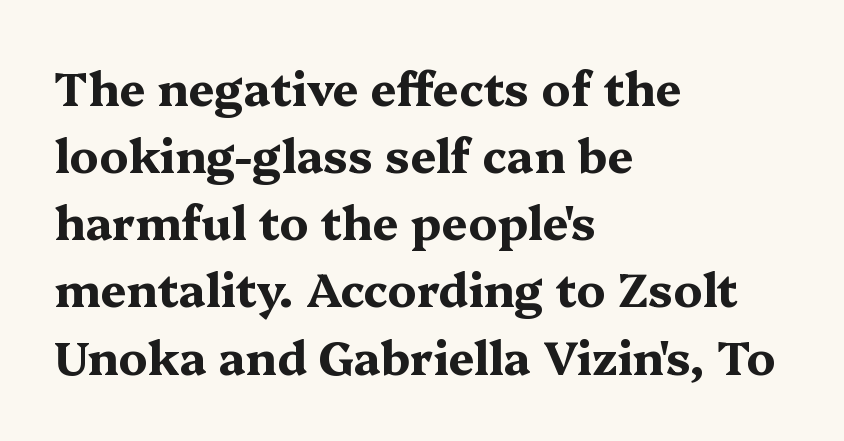
Q: Is the text bold? A: Yes.
Q: Is the text italic (slanted)? A: No, it is upright.
Q: Is the typeface a serif or a sans-serif typeface? A: Serif.
Q: Is the text underlined? A: No.
Q: How is the paragraph aligned? A: Left-aligned.
Q: Is the spacing between letters normal or unusually wide? A: Normal.
Q: Is the spacing between lines tight, normal or loose? A: Normal.
Q: Width (condensed, normal, or wide)? A: Wide.
Q: Stroke contrast? A: Medium.
Q: x-height? A: Medium.
Q: Monospaced? A: No.
